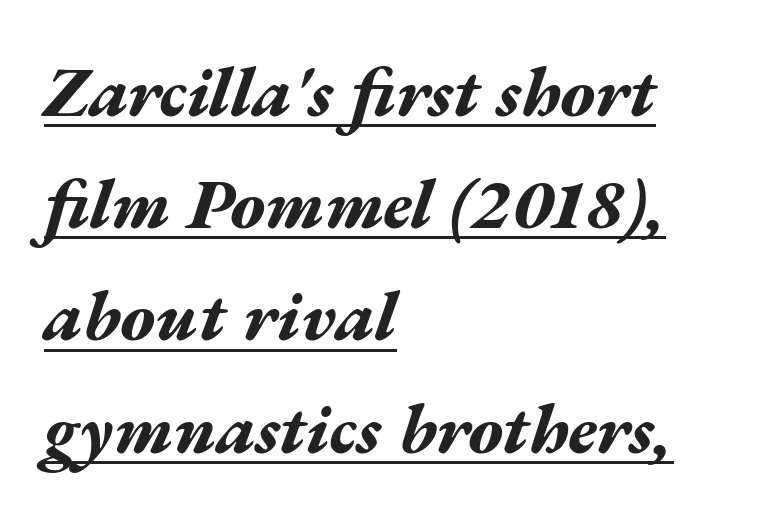
{"italic": "yes", "lean": "right", "slant_degrees": 17, "bold": "yes", "weight": "bold", "width": "wide", "stroke_contrast": "medium", "x_height": "medium", "monospaced": "no", "underline": "yes", "align": "left", "line_spacing": "normal", "line_spacing_ratio": 1.58, "letter_spacing": "normal", "letter_spacing_em": 0.0, "glyph_px": 71}
